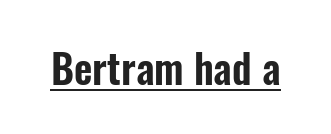
The image shows 40 px condensed sans-serif type, upright; set normal letter spacing, underlined; low stroke contrast and a medium x-height.
